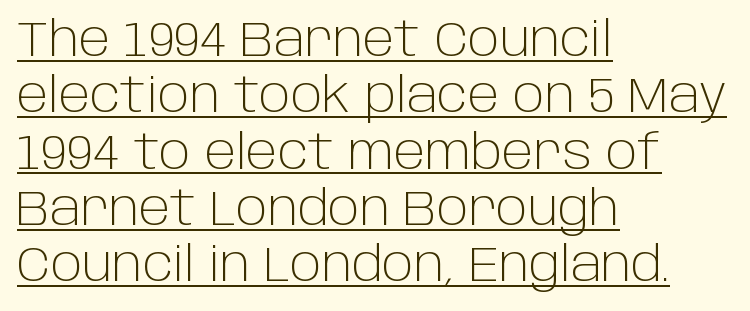
The image shows 49 px light sans-serif type, upright; set left-aligned, tight line spacing (1.15x), normal letter spacing, underlined; low stroke contrast and a large x-height.
